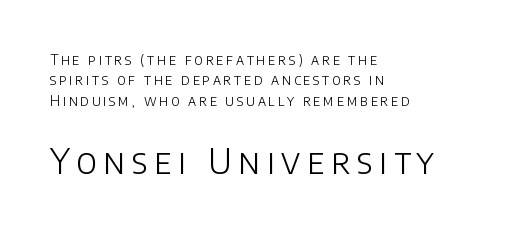
The image shows 34 px light sans-serif type, upright; set left-aligned, normal line spacing (1.45x), not underlined; the second (bottom) block is 2.43x larger; low stroke contrast and a large x-height.
